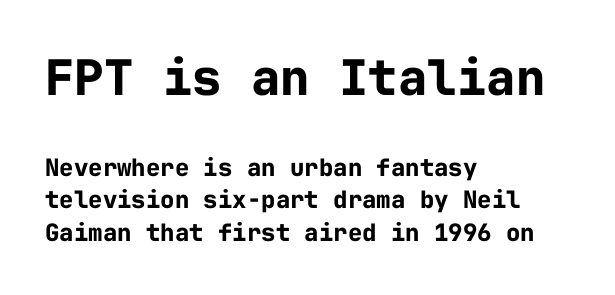
Q: Is the text bold? A: Yes.
Q: Is the text italic (slanted)? A: No, it is upright.
Q: Is the typeface a serif or a sans-serif typeface? A: Sans-serif.
Q: Is the text underlined? A: No.
Q: How is the paragraph aligned? A: Left-aligned.
Q: Is the spacing between letters normal or unusually wide? A: Normal.
Q: Is the spacing between lines tight, normal or loose? A: Normal.
Q: Which block of text is set in a larger size, the first (top) or the second (bottom)? A: The first (top) one.
Q: Width (condensed, normal, or wide)? A: Normal.
Q: Stroke contrast? A: Low.
Q: x-height? A: Medium.
Q: Monospaced? A: Yes.
